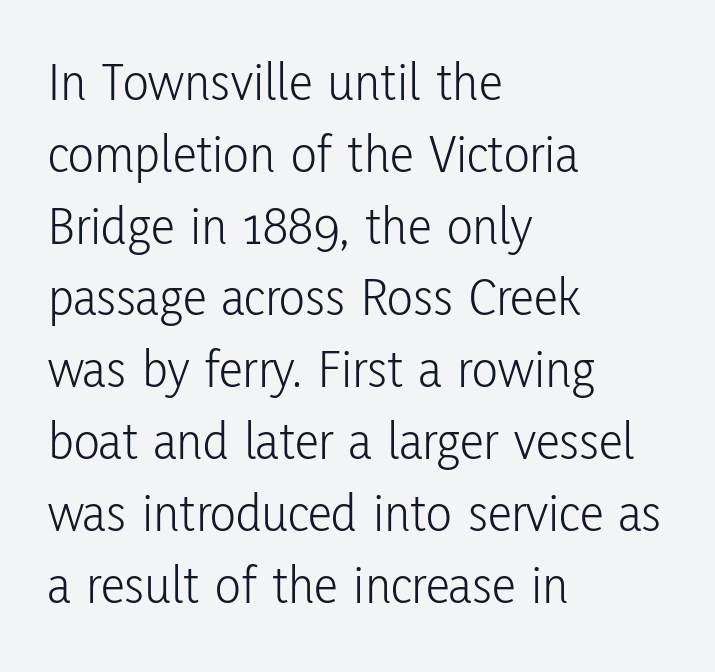
Each row of text sits above clean, open space. Visually the block forms a straight wall on the left and a jagged coastline on the right. Is the stroke heavy? The answer is a plain regular-or-lighter. Compared with typical body copy, the letter spacing here is the same. Normally led — the rows are evenly, conventionally spaced. The face used here is proportionally spaced, like ordinary book or web type.
